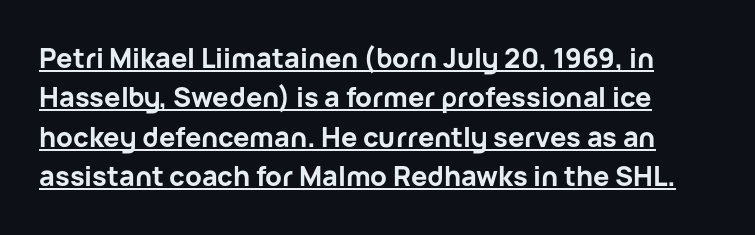
The image shows 27 px bold type, upright; set normal line spacing (1.46x), normal letter spacing, underlined.
